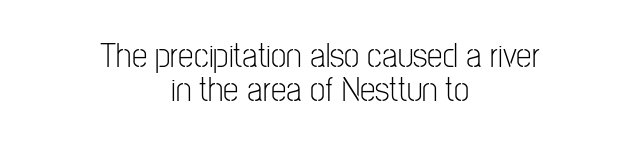
Q: Is the text bold? A: No.
Q: Is the text italic (slanted)? A: No, it is upright.
Q: Is the typeface a serif or a sans-serif typeface? A: Sans-serif.
Q: Is the text underlined? A: No.
Q: How is the paragraph aligned? A: Centered.
Q: Is the spacing between letters normal or unusually wide? A: Normal.
Q: Is the spacing between lines tight, normal or loose? A: Tight.
Q: Width (condensed, normal, or wide)? A: Condensed.
Q: Stroke contrast? A: Low.
Q: x-height? A: Medium.
Q: Monospaced? A: No.
